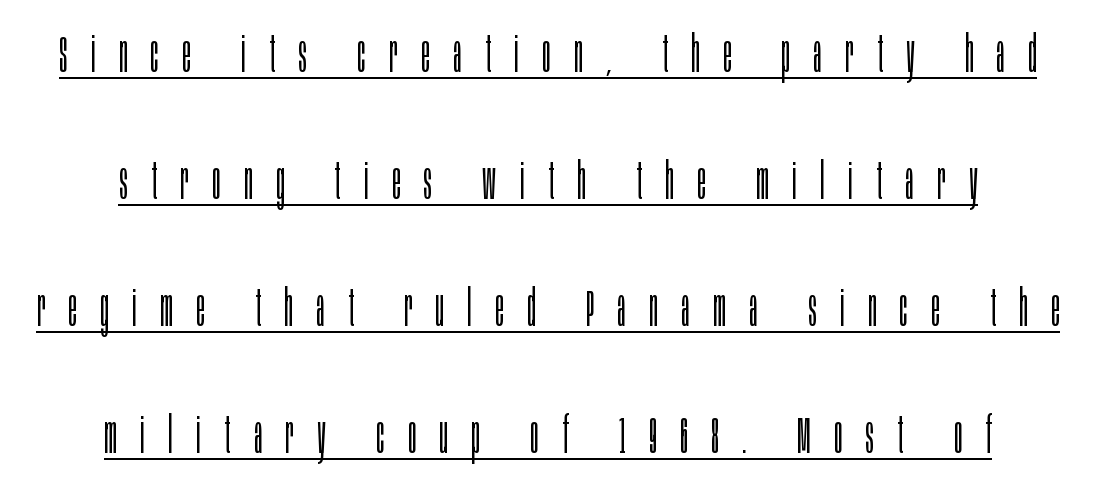
The image shows 51 px light, condensed sans-serif type, upright; set loose line spacing (2.49x), unusually wide letter spacing (+0.46 em), underlined; low stroke contrast and a large x-height.
